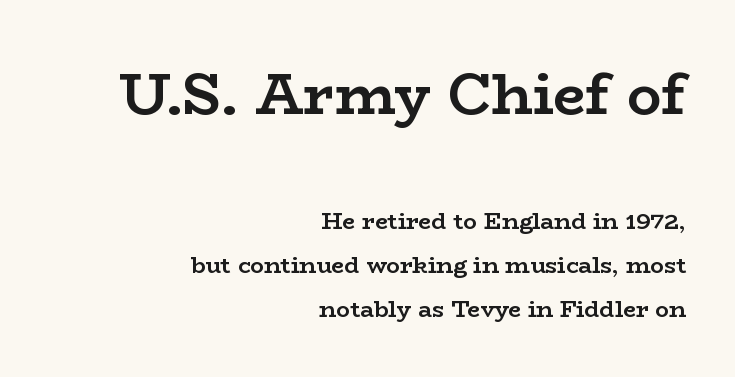
{"serif": "yes", "italic": "no", "bold": "yes", "weight": "semibold", "width": "wide", "stroke_contrast": "low", "x_height": "medium", "monospaced": "no", "underline": "no", "align": "right", "line_spacing": "loose", "line_spacing_ratio": 1.91, "letter_spacing": "normal", "letter_spacing_em": 0.0, "larger_block": "first", "size_ratio": 2.48, "glyph_px": 57}
